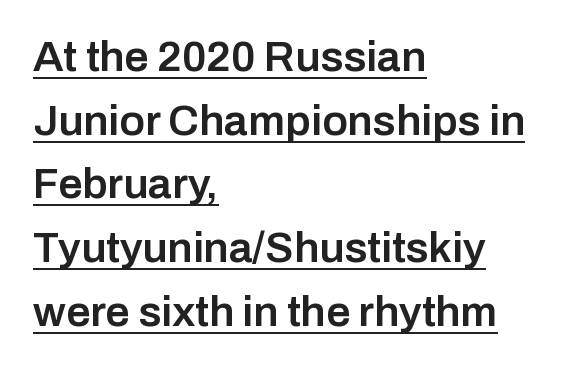
The image shows 43 px semibold sans-serif type, upright; set left-aligned, normal line spacing (1.48x), normal letter spacing, underlined; low stroke contrast and a medium x-height.
